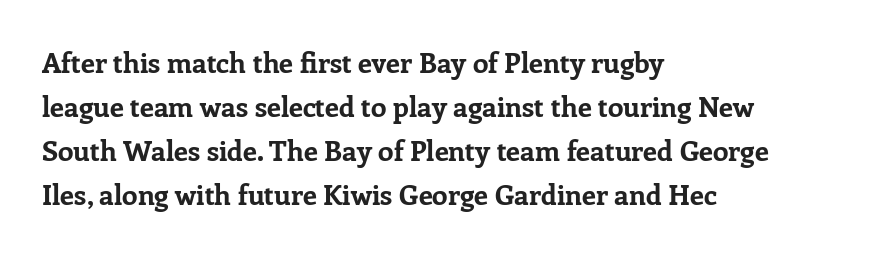
Q: Is the text bold? A: Yes.
Q: Is the text italic (slanted)? A: No, it is upright.
Q: Is the typeface a serif or a sans-serif typeface? A: Serif.
Q: Is the text underlined? A: No.
Q: How is the paragraph aligned? A: Left-aligned.
Q: Is the spacing between letters normal or unusually wide? A: Normal.
Q: Is the spacing between lines tight, normal or loose? A: Normal.
Q: Width (condensed, normal, or wide)? A: Normal.
Q: Stroke contrast? A: Low.
Q: x-height? A: Medium.
Q: Monospaced? A: No.
